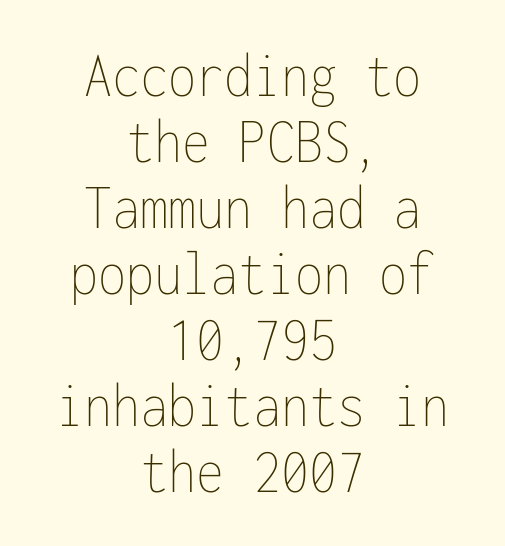
{"italic": "no", "bold": "no", "weight": "thin", "width": "condensed", "stroke_contrast": "low", "x_height": "medium", "monospaced": "yes", "underline": "no", "align": "center", "line_spacing": "tight", "line_spacing_ratio": 1.03, "letter_spacing": "normal", "letter_spacing_em": 0.0, "glyph_px": 64}
